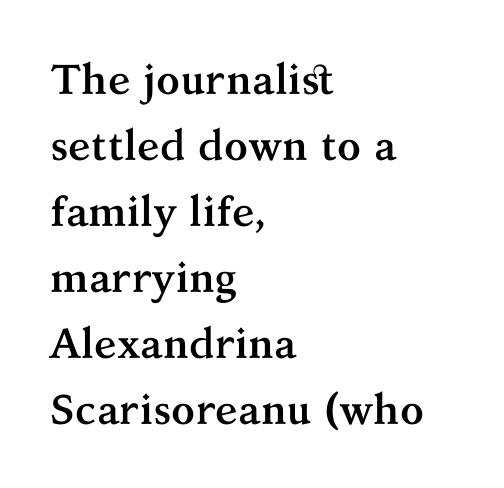
Q: Is the text bold? A: Yes.
Q: Is the text italic (slanted)? A: No, it is upright.
Q: Is the typeface a serif or a sans-serif typeface? A: Serif.
Q: Is the text underlined? A: No.
Q: How is the paragraph aligned? A: Left-aligned.
Q: Is the spacing between letters normal or unusually wide? A: Normal.
Q: Is the spacing between lines tight, normal or loose? A: Normal.
Q: Width (condensed, normal, or wide)? A: Normal.
Q: Stroke contrast? A: Medium.
Q: x-height? A: Medium.
Q: Monospaced? A: No.
